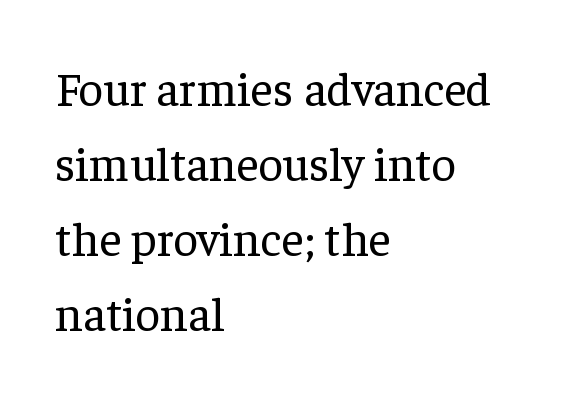
The image shows 48 px regular-weight serif type, upright; set left-aligned, normal line spacing (1.56x), normal letter spacing, not underlined; low stroke contrast and a medium x-height.
